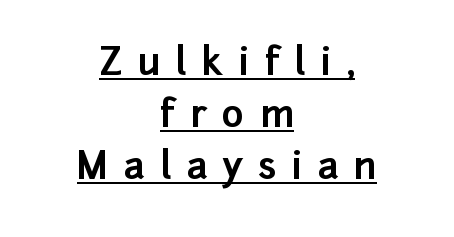
Q: Is the text bold? A: Yes.
Q: Is the text italic (slanted)? A: No, it is upright.
Q: Is the typeface a serif or a sans-serif typeface? A: Sans-serif.
Q: Is the text underlined? A: Yes.
Q: How is the paragraph aligned? A: Centered.
Q: Is the spacing between letters normal or unusually wide? A: Unusually wide.
Q: Is the spacing between lines tight, normal or loose? A: Normal.
Q: Width (condensed, normal, or wide)? A: Normal.
Q: Stroke contrast? A: Low.
Q: x-height? A: Medium.
Q: Monospaced? A: No.
